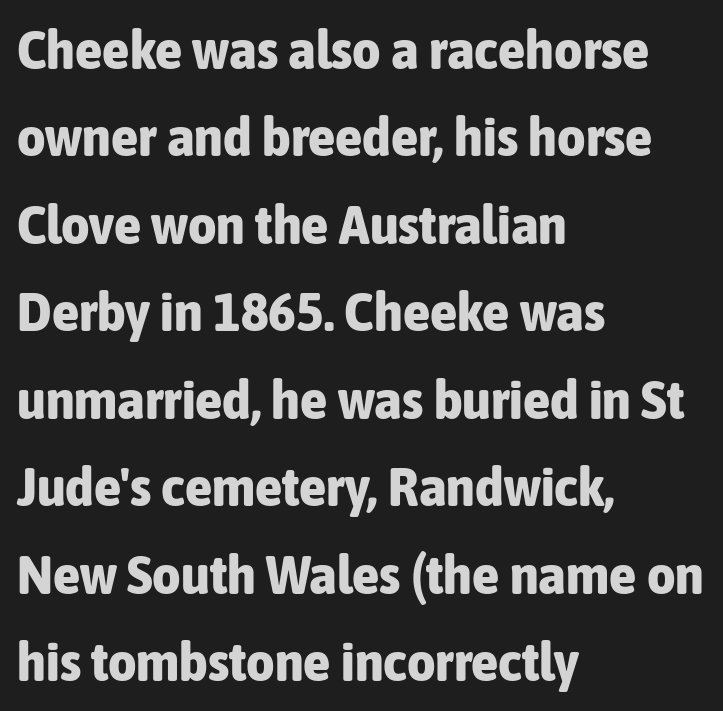
You'd pick this weight for a headline — it's a proper bold. Each letter's strokes conclude bluntly, with no projecting serifs. If you measured baseline to baseline, you'd find a middling distance. Tracking here is standard; glyphs follow each other at the usual distance. Rule under the text: the space is simply empty.
